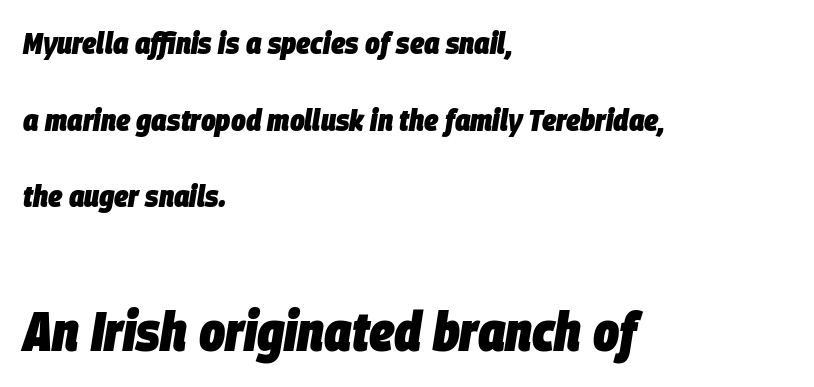
The image shows 55 px heavy, condensed type, italic (leaning right); set left-aligned, loose line spacing (2.47x), normal letter spacing, not underlined; the second (bottom) block is 1.77x larger; low stroke contrast and a large x-height.
